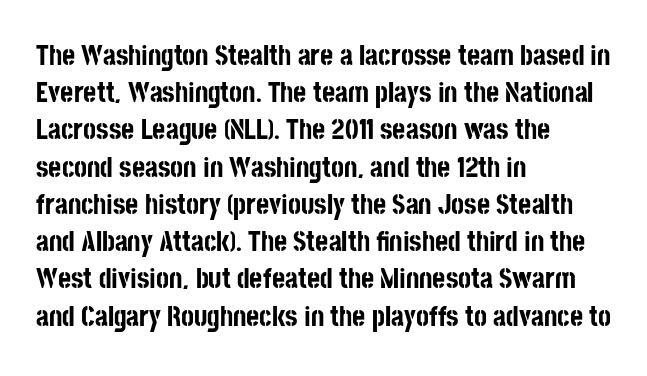
Q: Is the text bold? A: Yes.
Q: Is the text italic (slanted)? A: No, it is upright.
Q: Is the typeface a serif or a sans-serif typeface? A: Sans-serif.
Q: Is the text underlined? A: No.
Q: How is the paragraph aligned? A: Left-aligned.
Q: Is the spacing between letters normal or unusually wide? A: Normal.
Q: Is the spacing between lines tight, normal or loose? A: Normal.
Q: Width (condensed, normal, or wide)? A: Condensed.
Q: Stroke contrast? A: Low.
Q: x-height? A: Large.
Q: Monospaced? A: No.
